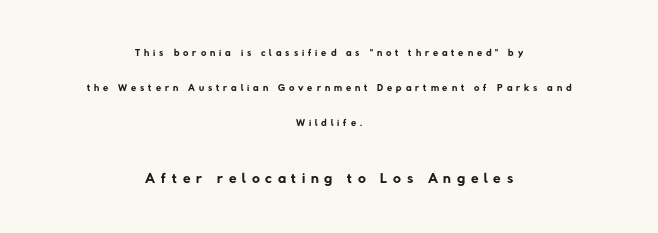
{"bold": "no", "underline": "no", "align": "center", "line_spacing": "loose", "line_spacing_ratio": 2.32, "letter_spacing": "wide", "letter_spacing_em": 0.26, "larger_block": "second", "size_ratio": 1.47, "glyph_px": 22}
